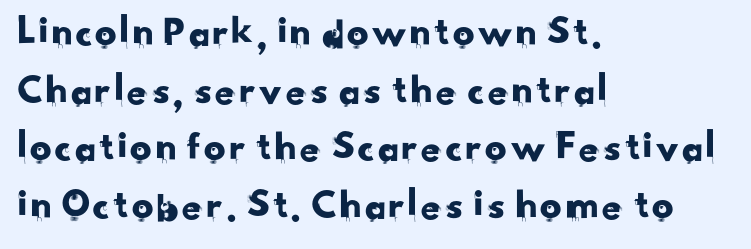
The image shows 43 px sans-serif type; set left-aligned, normal line spacing (1.34x), normal letter spacing, not underlined; low stroke contrast and a small x-height.
